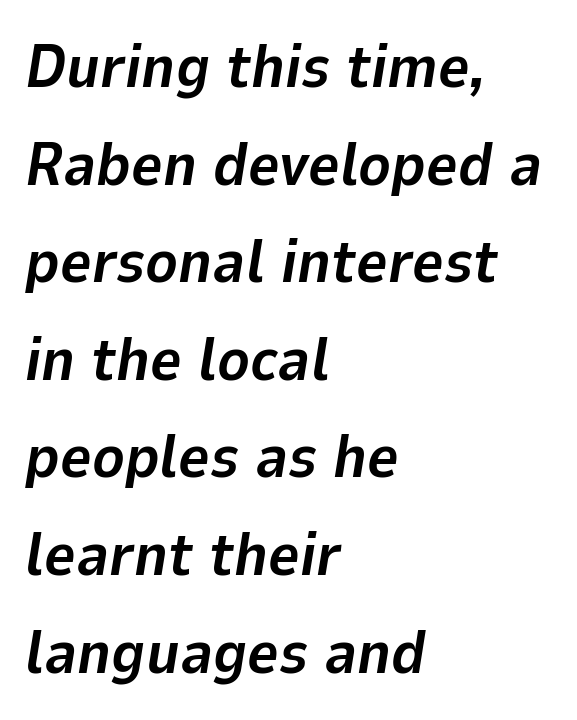
If you drew a line through each stem, it would be angled. Letters rest on an invisible, unmarked baseline. The lines are quadded left. The type is set solid horizontally, with unmodified tracking.
